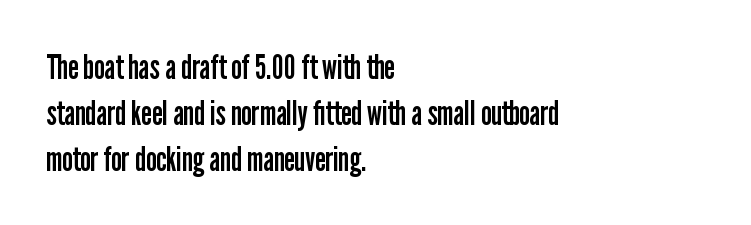
The image shows 34 px regular-weight, condensed sans-serif type, upright; set left-aligned, normal line spacing (1.35x), normal letter spacing, not underlined; low stroke contrast and a medium x-height.
